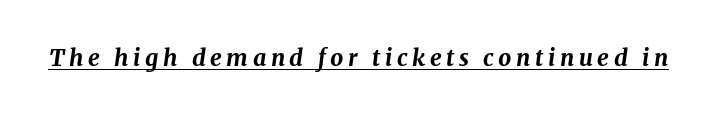
The face used here has a pronounced slope to its letters. The face used here appears with an underline applied. These lines have a slow, spaced-out rhythm from letter to letter. Heavy, bold letterforms.
